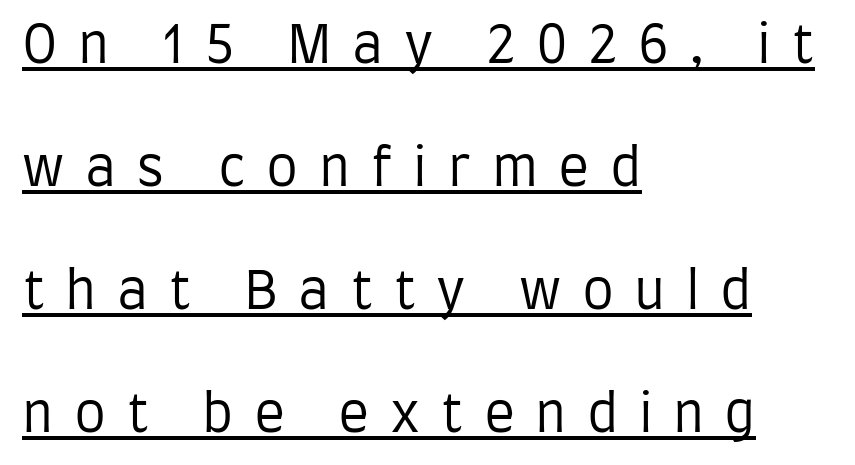
{"serif": "no", "italic": "no", "bold": "no", "weight": "regular", "width": "condensed", "stroke_contrast": "low", "x_height": "large", "monospaced": "no", "underline": "yes", "align": "left", "line_spacing": "loose", "line_spacing_ratio": 2.41, "letter_spacing": "wide", "letter_spacing_em": 0.4, "glyph_px": 51}
